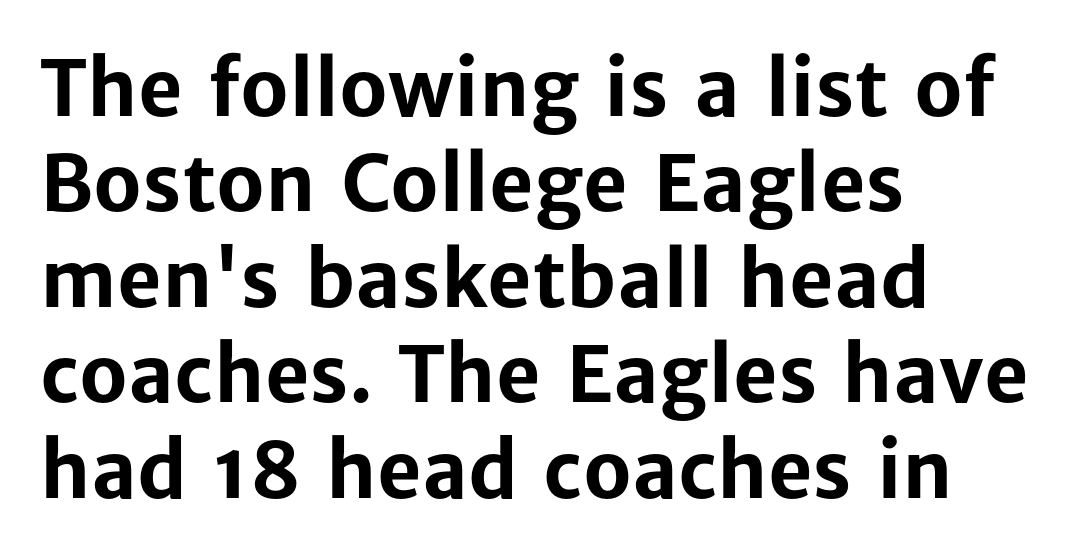
The image shows 77 px bold sans-serif type, upright; set left-aligned, line spacing 1.24x, normal letter spacing, not underlined; low stroke contrast and a medium x-height.
